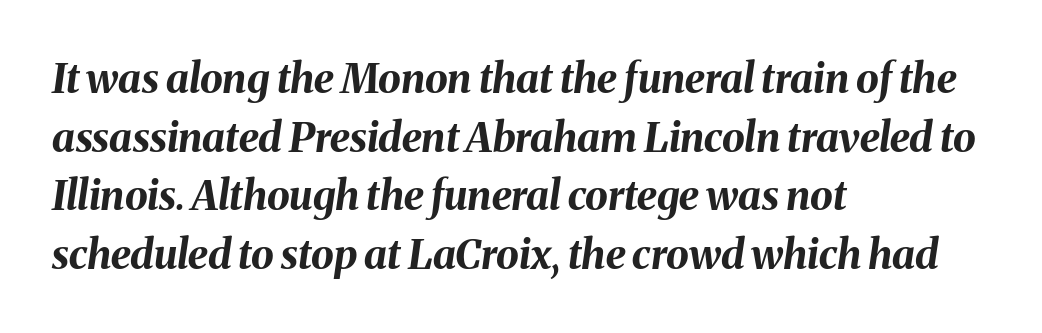
The image shows 41 px bold type, italic (leaning right); set left-aligned, normal line spacing (1.43x), normal letter spacing, not underlined; medium stroke contrast and a medium x-height.
